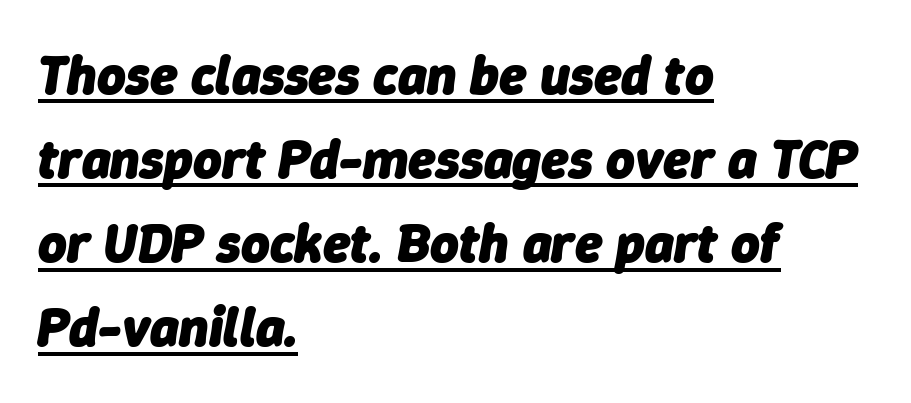
{"italic": "yes", "lean": "right", "slant_degrees": 9, "bold": "yes", "weight": "heavy", "width": "normal", "stroke_contrast": "low", "x_height": "medium", "monospaced": "no", "underline": "yes", "align": "left", "line_spacing": "normal", "line_spacing_ratio": 1.53, "letter_spacing": "normal", "letter_spacing_em": 0.0, "glyph_px": 55}
